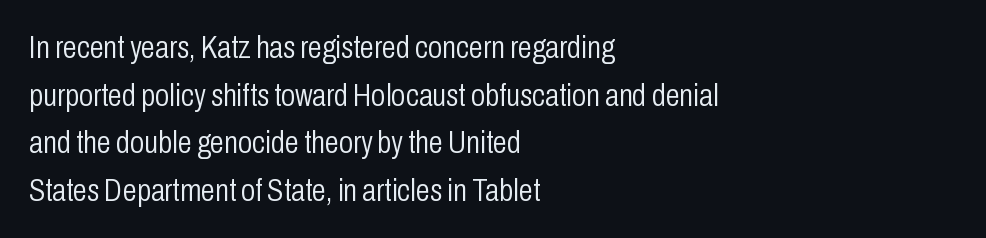
The rendering uses natural spacing where letterforms have individual widths. I'd call this a sans setting — the letters go barefoot. The lettering holds an erect, upright posture throughout. The typeface has the unassuming heft of standard copy or less.
